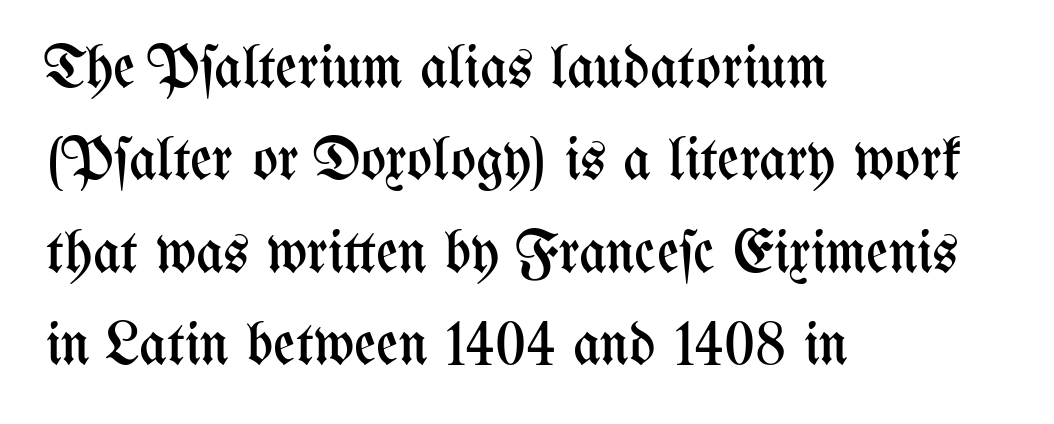
The image shows 60 px regular-weight, condensed type, upright; set left-aligned, normal line spacing (1.54x), normal letter spacing, not underlined; medium stroke contrast and a medium x-height.
